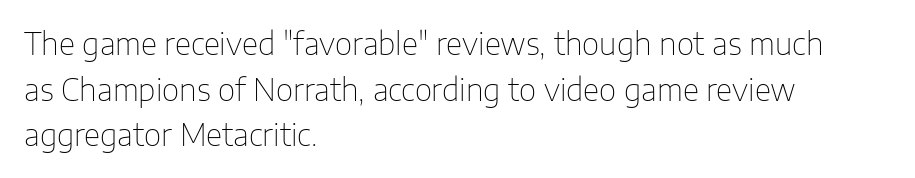
Q: Is the text bold? A: No.
Q: Is the text italic (slanted)? A: No, it is upright.
Q: Is the typeface a serif or a sans-serif typeface? A: Sans-serif.
Q: Is the text underlined? A: No.
Q: How is the paragraph aligned? A: Left-aligned.
Q: Is the spacing between letters normal or unusually wide? A: Normal.
Q: Is the spacing between lines tight, normal or loose? A: Normal.
Q: Width (condensed, normal, or wide)? A: Normal.
Q: Stroke contrast? A: Low.
Q: x-height? A: Medium.
Q: Monospaced? A: No.
